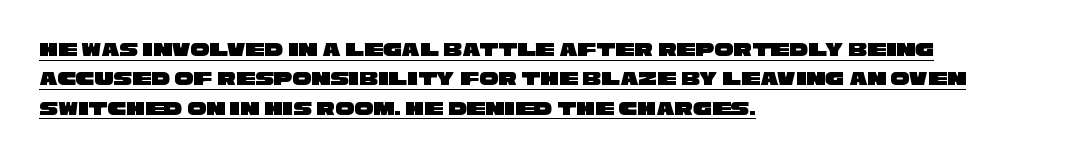
Underlined type. Short and long lines alike share a common starting point at left. The passage shown stacks its lines at a standard gap. Students, note that the glyphs here touch the page at normal intervals.
